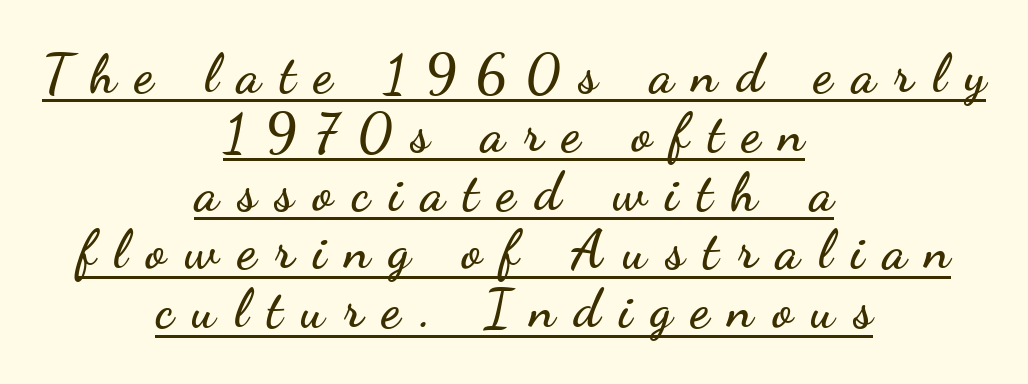
The horizontal fit of the characters is loose and conspicuously gappy. This rendering employs a face without finishing strokes, i.e., a sans-serif. The rendering positions every line midway between the sides.
